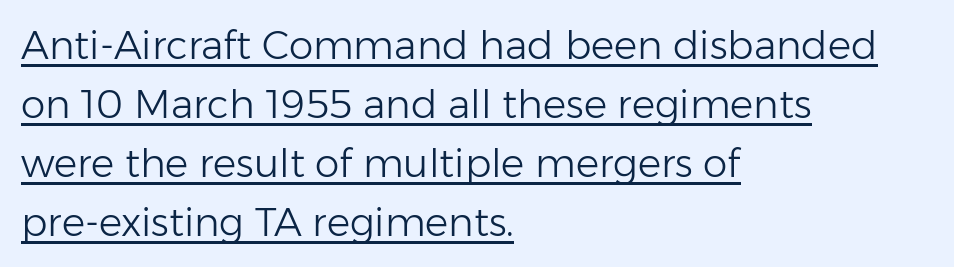
The image shows 39 px light sans-serif type, upright; set left-aligned, normal line spacing (1.51x), normal letter spacing, underlined; low stroke contrast and a medium x-height.
